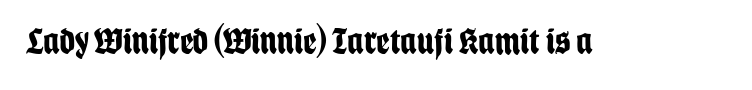
Q: Is the text bold? A: Yes.
Q: Is the text italic (slanted)? A: No, it is upright.
Q: Is the typeface a serif or a sans-serif typeface? A: Sans-serif.
Q: Is the text underlined? A: No.
Q: Is the spacing between letters normal or unusually wide? A: Normal.
Q: Width (condensed, normal, or wide)? A: Condensed.
Q: Stroke contrast? A: Low.
Q: x-height? A: Large.
Q: Monospaced? A: No.
